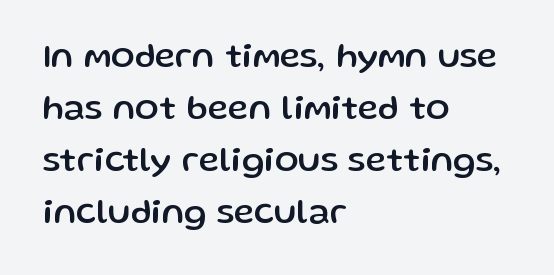
The image shows 35 px sans-serif type, upright; set left-aligned, normal line spacing (1.49x), normal letter spacing, not underlined; low stroke contrast and a medium x-height.
